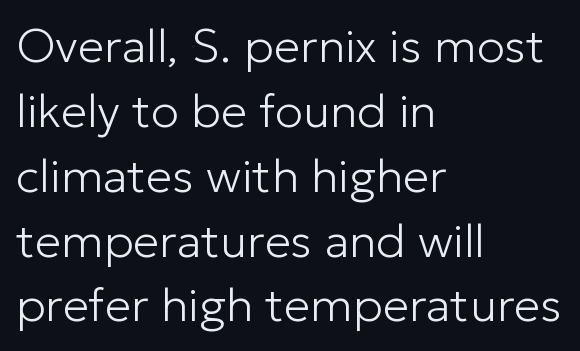
{"serif": "no", "italic": "no", "bold": "no", "weight": "light", "width": "normal", "stroke_contrast": "low", "x_height": "medium", "monospaced": "no", "underline": "no", "align": "left", "line_spacing": "normal", "line_spacing_ratio": 1.38, "letter_spacing": "normal", "letter_spacing_em": 0.0, "glyph_px": 47}
